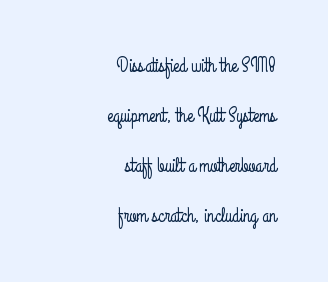
The image shows 20 px text type; set right-aligned, loose line spacing (2.5x), normal letter spacing, not underlined.
